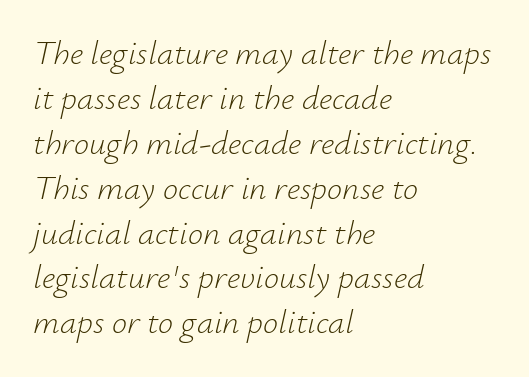
{"italic": "yes", "lean": "right", "slant_degrees": 12, "bold": "no", "weight": "light", "width": "normal", "stroke_contrast": "low", "x_height": "small", "monospaced": "no", "underline": "no", "align": "left", "line_spacing": "normal", "line_spacing_ratio": 1.32, "letter_spacing": "normal", "letter_spacing_em": 0.0, "glyph_px": 34}
